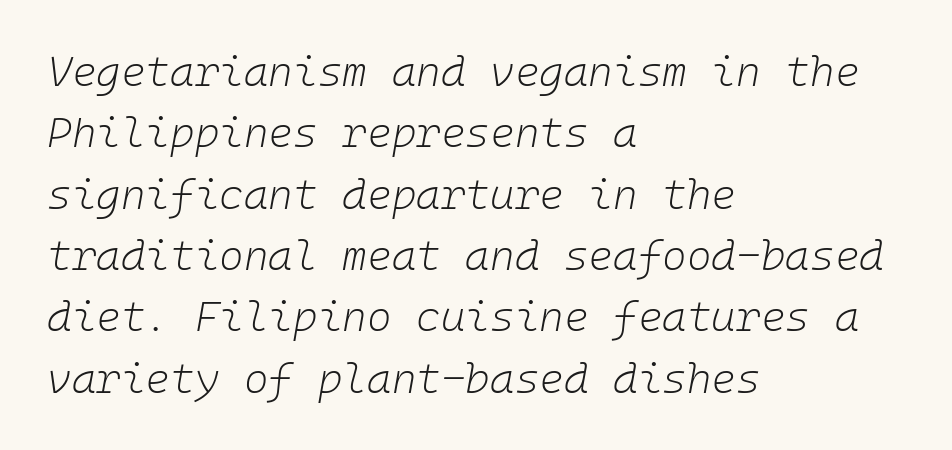
The image shows 42 px light type, italic (leaning right), monospaced; set left-aligned, normal line spacing (1.46x), normal letter spacing, not underlined; low stroke contrast and a medium x-height.
